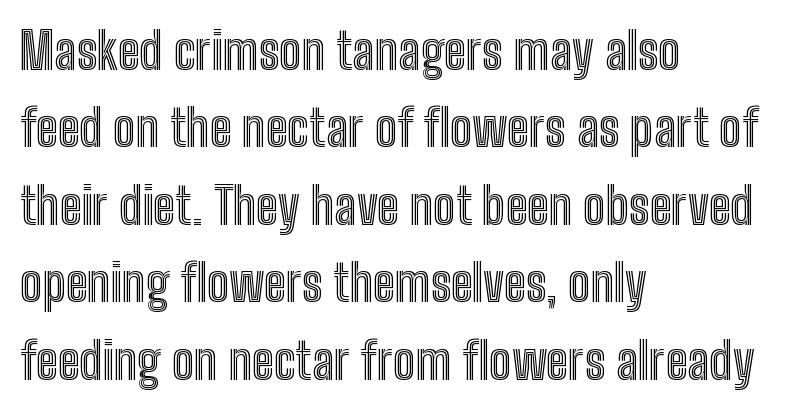
The image shows 50 px condensed type, upright; set left-aligned, normal line spacing (1.55x), normal letter spacing, not underlined; a medium x-height.
